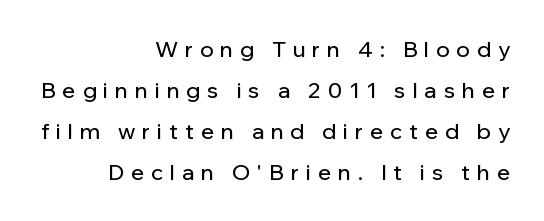
The image shows 22 px text type, upright; set right-aligned, line spacing 1.87x, unusually wide letter spacing (+0.31 em), not underlined.
